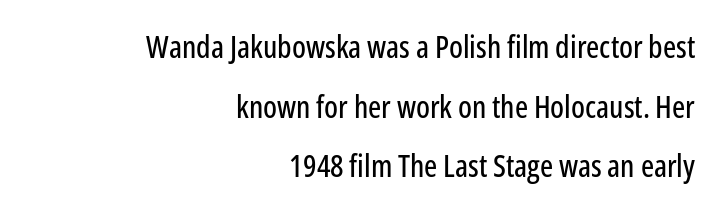
The glyphs are unaccompanied by any horizontal stroke below them. The passage shown has conventional tracking throughout. The lines are quadded right. Character widths vary here, with narrow letters taking less room than wide ones. Regarding serifs, this sample does without them. Students, observe: this is what heavily led, spacious text looks like.
